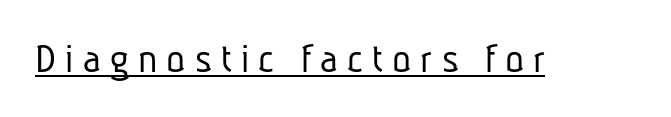
The image shows 44 px light, condensed sans-serif type; set unusually wide letter spacing (+0.21 em), underlined; low stroke contrast and a medium x-height.
